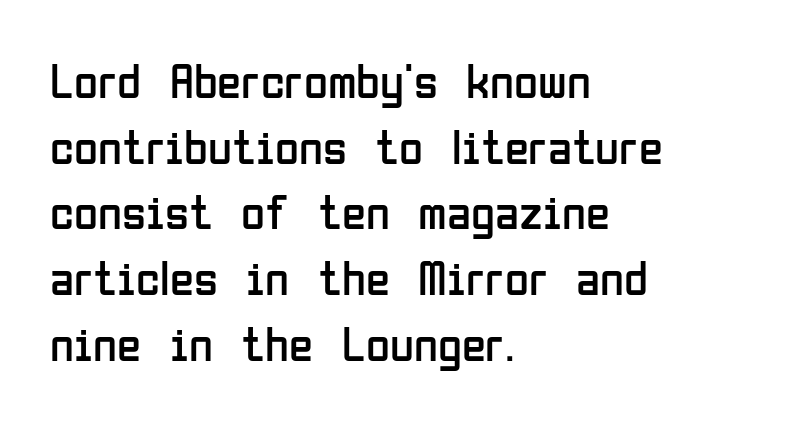
Q: Is the text bold? A: No.
Q: Is the text italic (slanted)? A: No, it is upright.
Q: Is the typeface a serif or a sans-serif typeface? A: Sans-serif.
Q: Is the text underlined? A: No.
Q: How is the paragraph aligned? A: Left-aligned.
Q: Is the spacing between letters normal or unusually wide? A: Normal.
Q: Is the spacing between lines tight, normal or loose? A: Normal.
Q: Width (condensed, normal, or wide)? A: Condensed.
Q: Stroke contrast? A: Low.
Q: x-height? A: Medium.
Q: Monospaced? A: No.
